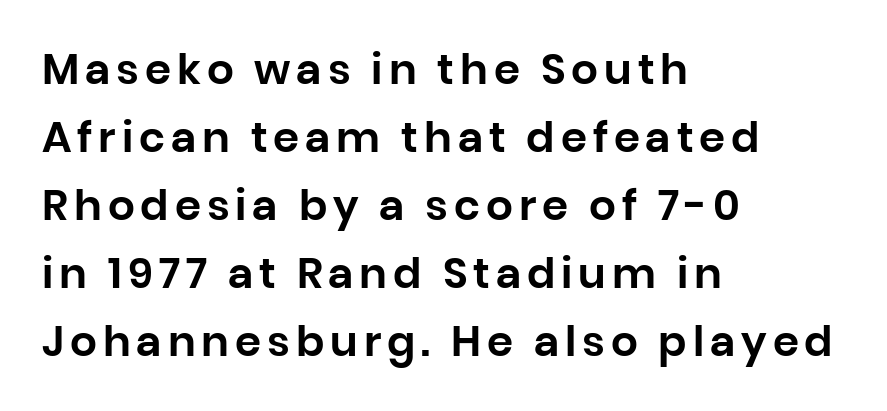
{"serif": "no", "italic": "no", "width": "normal", "stroke_contrast": "low", "x_height": "large", "monospaced": "no", "underline": "no", "align": "left", "line_spacing": "normal", "line_spacing_ratio": 1.62, "glyph_px": 42}
